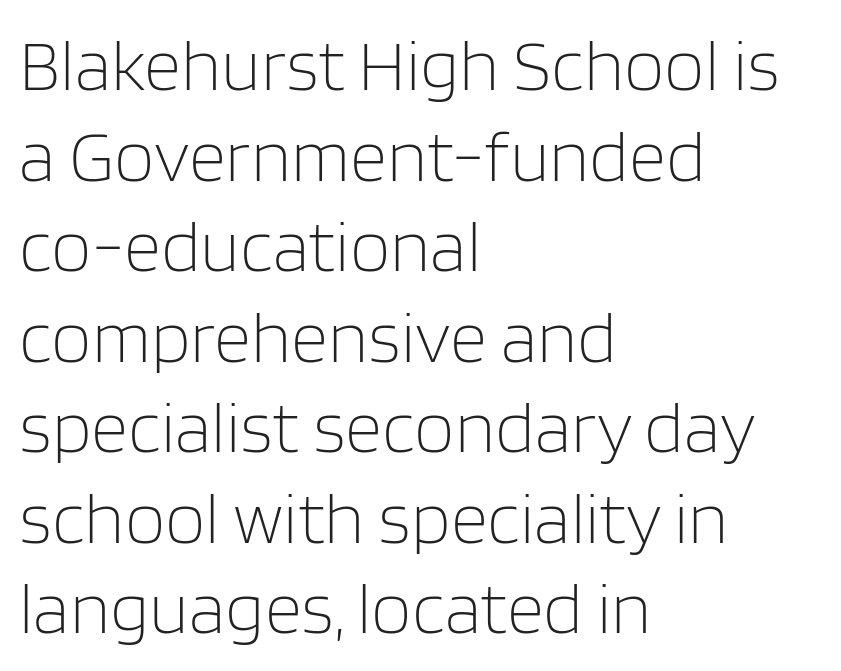
The image shows 73 px light sans-serif type, upright; set left-aligned, line spacing 1.24x, normal letter spacing, not underlined; low stroke contrast and a large x-height.
